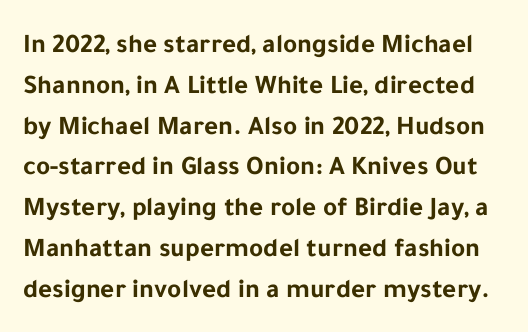
{"italic": "no", "bold": "yes", "underline": "no", "line_spacing": "normal", "line_spacing_ratio": 1.51, "letter_spacing": "normal", "letter_spacing_em": 0.0, "glyph_px": 27}
